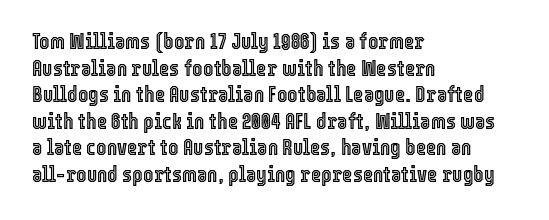
{"italic": "no", "underline": "no", "align": "left", "line_spacing_ratio": 1.21, "letter_spacing": "normal", "letter_spacing_em": 0.0, "glyph_px": 22}
